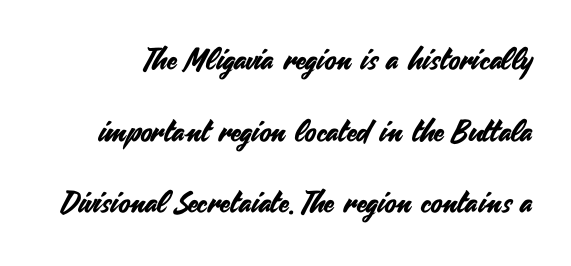
Anything drawn beneath the words? Only blank space. Leading is clearly above the norm, producing a sparse column. This sample uses a sans-serif face. Looks like regular typesetting: each glyph gets only the width it needs.
